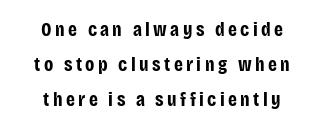
Q: Is the text bold? A: Yes.
Q: Is the text italic (slanted)? A: No, it is upright.
Q: Is the text underlined? A: No.
Q: How is the paragraph aligned? A: Centered.
